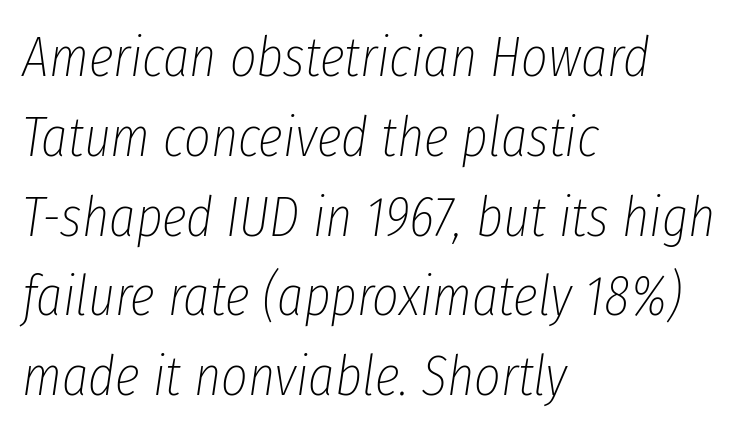
Looking at the ascenders, they clearly lean. This is not heavy type; no bold has been used. The glyphs are unaccompanied by any horizontal stroke below them. The lines in this sample share a left origin and differ only in where they stop. This block has exactly the height ordinary leading produces.
